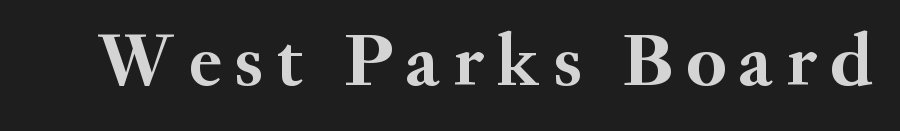
The baseline area is clear. Quick note: not italic, upright. This sample has the flowing, uneven cadence of proportional lettering. Unlike a clean sans, this face finishes its strokes with serifs.
